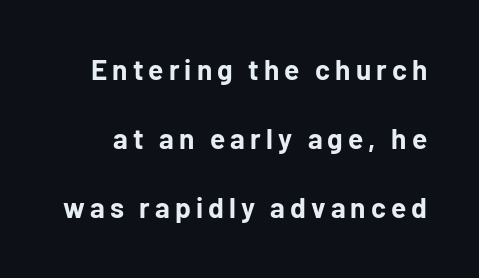
Q: Is the text bold? A: Yes.
Q: Is the text italic (slanted)? A: No, it is upright.
Q: Is the typeface a serif or a sans-serif typeface? A: Sans-serif.
Q: Is the text underlined? A: No.
Q: Is the spacing between lines tight, normal or loose? A: Loose.
Q: Width (condensed, normal, or wide)? A: Normal.
Q: Stroke contrast? A: Low.
Q: x-height? A: Medium.
Q: Monospaced? A: No.
